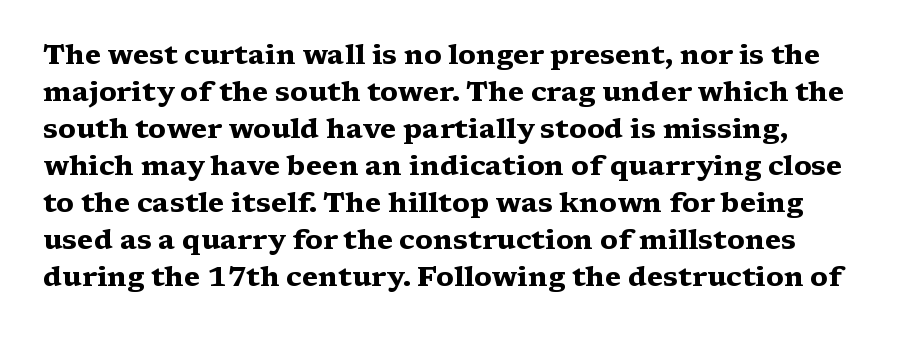
{"serif": "yes", "italic": "no", "bold": "yes", "weight": "heavy", "width": "wide", "stroke_contrast": "medium", "x_height": "medium", "monospaced": "no", "underline": "no", "align": "left", "line_spacing": "normal", "line_spacing_ratio": 1.32, "letter_spacing": "normal", "letter_spacing_em": 0.0, "glyph_px": 28}
